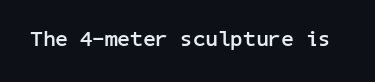
Short note: letters normally spaced. Words float on clear page, feet unadorned. The letters stand upright; this is a roman face. Heavy, bold letterforms.
